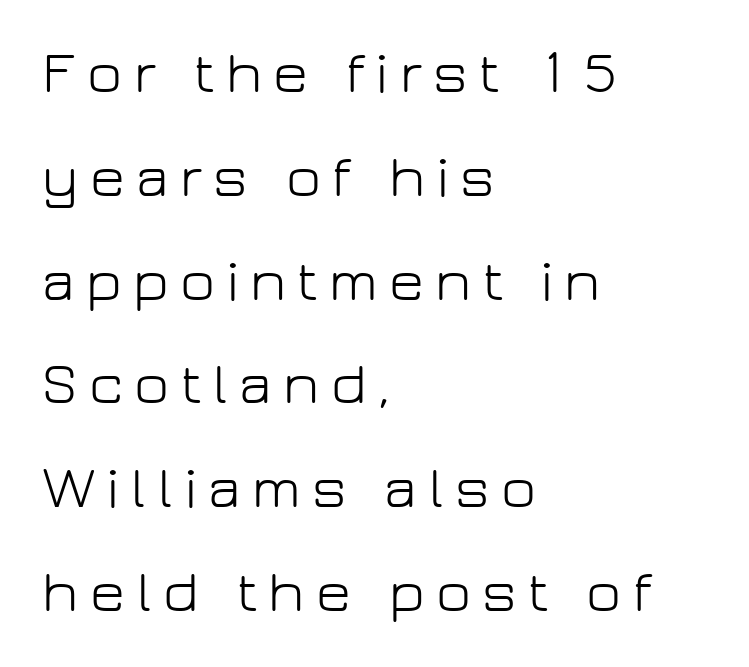
{"serif": "no", "italic": "no", "bold": "no", "weight": "light", "width": "normal", "stroke_contrast": "low", "x_height": "medium", "monospaced": "no", "underline": "no", "align": "left", "line_spacing_ratio": 1.73, "glyph_px": 60}
